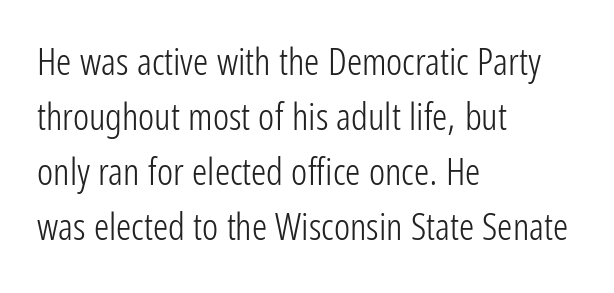
In terms of letterspacing, this is plain default setting. Descenders are the only things crossing below the line. The compositor pushed each line to the left boundary. It's the straight-up-and-down kind of type. This sample keeps an unexceptional amount of space between lines.
